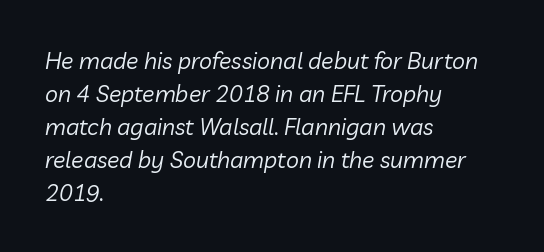
The image shows 23 px text type, italic (leaning right); set left-aligned, normal line spacing (1.43x), normal letter spacing, not underlined.
